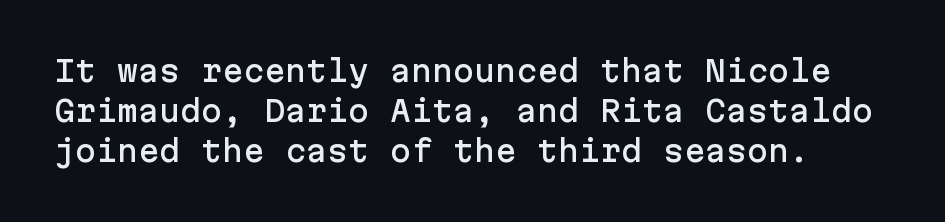
{"serif": "no", "italic": "no", "width": "normal", "stroke_contrast": "low", "x_height": "medium", "underline": "no", "line_spacing": "normal", "line_spacing_ratio": 1.42, "letter_spacing": "normal", "letter_spacing_em": 0.0, "glyph_px": 28}
